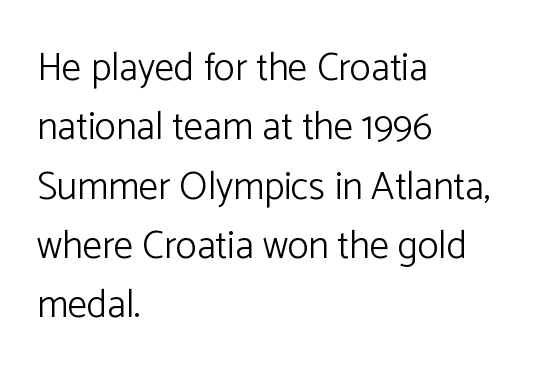
Serif or sans? Sans — the stroke terminals are bare. Does the lettering tilt? It doesn't — this is upright. The strip under each line holds only bare page. The strokes carry an ordinary text weight at most. Words appear dense and cohesive because spacing is normal.
